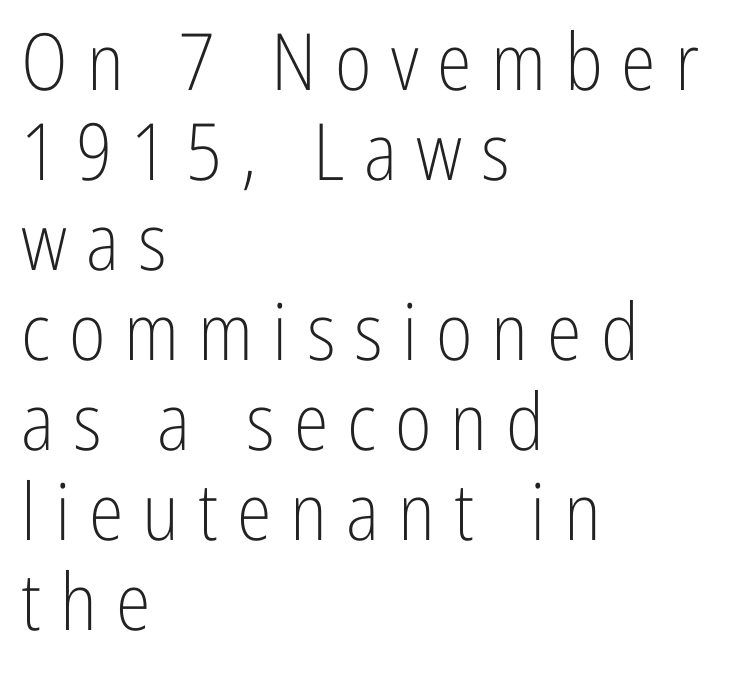
Q: Is the text bold? A: No.
Q: Is the text italic (slanted)? A: No, it is upright.
Q: Is the typeface a serif or a sans-serif typeface? A: Sans-serif.
Q: Is the text underlined? A: No.
Q: How is the paragraph aligned? A: Left-aligned.
Q: Is the spacing between letters normal or unusually wide? A: Unusually wide.
Q: Is the spacing between lines tight, normal or loose? A: Tight.
Q: Width (condensed, normal, or wide)? A: Condensed.
Q: Stroke contrast? A: Low.
Q: x-height? A: Medium.
Q: Monospaced? A: No.
